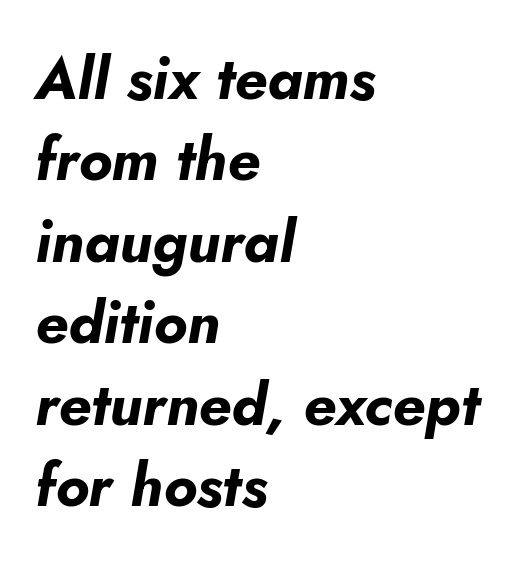
Q: Is the text bold? A: Yes.
Q: Is the text italic (slanted)? A: Yes, it leans right by about 5 degrees.
Q: Is the text underlined? A: No.
Q: How is the paragraph aligned? A: Left-aligned.
Q: Is the spacing between letters normal or unusually wide? A: Normal.
Q: Is the spacing between lines tight, normal or loose? A: Normal.
Q: Width (condensed, normal, or wide)? A: Normal.
Q: Stroke contrast? A: Low.
Q: x-height? A: Small.
Q: Monospaced? A: No.
